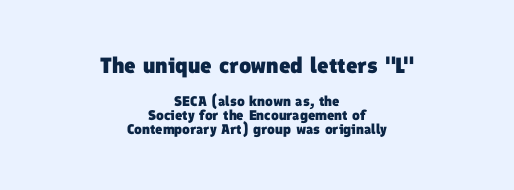
The image shows 22 px bold type; set centered, tight line spacing (1.0x), normal letter spacing, not underlined; the first (top) block is 1.57x larger.
